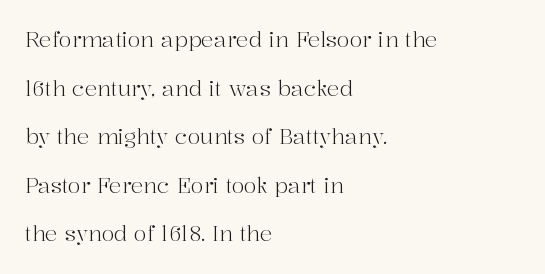
{"italic": "no", "bold": "no", "underline": "no", "align": "left", "line_spacing": "loose", "line_spacing_ratio": 2.31, "letter_spacing": "normal", "letter_spacing_em": 0.0, "glyph_px": 21}
